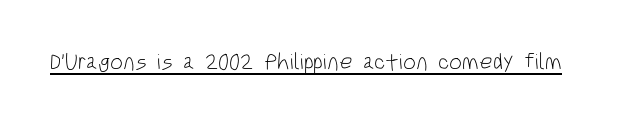
The image shows 23 px text type, upright; set normal letter spacing, underlined.
